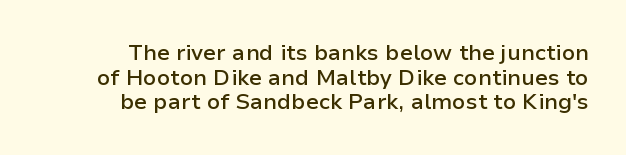
{"italic": "no", "bold": "semi", "underline": "no", "line_spacing": "tight", "line_spacing_ratio": 1.12, "letter_spacing": "normal", "letter_spacing_em": 0.0, "glyph_px": 22}
